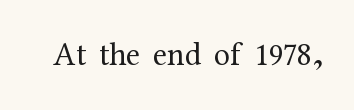
Has an underline been added? It has not. This sample has the flowing, uneven cadence of proportional lettering. No italicization has been applied; the sample stays upright. Serif or sans? Serif — the stroke terminals have little feet. Ink coverage per letter is moderate at most. How are the letters spaced? Ordinarily, with no added tracking.
